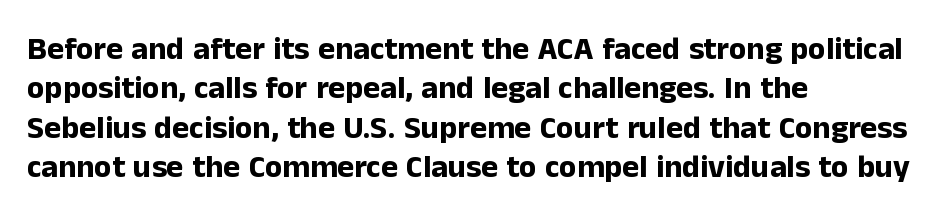
The image shows 32 px bold sans-serif type, upright; set left-aligned, line spacing 1.23x, normal letter spacing, not underlined; low stroke contrast and a medium x-height.
